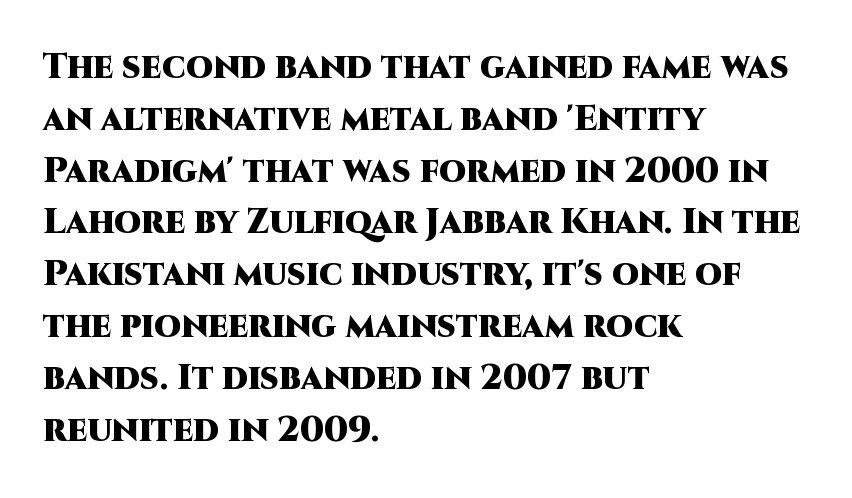
Q: Is the text bold? A: Yes.
Q: Is the text italic (slanted)? A: No, it is upright.
Q: Is the typeface a serif or a sans-serif typeface? A: Sans-serif.
Q: Is the text underlined? A: No.
Q: How is the paragraph aligned? A: Left-aligned.
Q: Is the spacing between letters normal or unusually wide? A: Normal.
Q: Is the spacing between lines tight, normal or loose? A: Normal.
Q: Width (condensed, normal, or wide)? A: Normal.
Q: Stroke contrast? A: High.
Q: x-height? A: Large.
Q: Monospaced? A: No.
